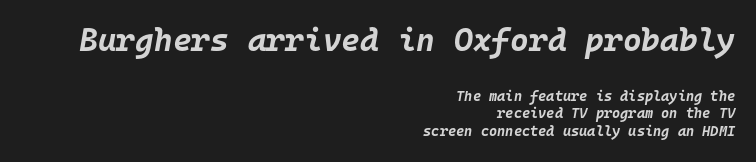
{"italic": "yes", "lean": "right", "slant_degrees": 10, "bold": "yes", "weight": "bold", "width": "normal", "stroke_contrast": "low", "x_height": "large", "monospaced": "yes", "underline": "no", "align": "right", "line_spacing": "normal", "line_spacing_ratio": 1.28, "letter_spacing": "normal", "letter_spacing_em": 0.0, "larger_block": "first", "size_ratio": 2.29, "glyph_px": 32}
